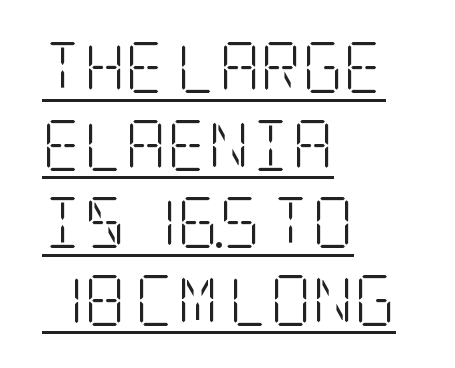
The image shows 51 px light, condensed serif type, upright; set left-aligned, normal line spacing (1.52x), normal letter spacing, underlined; low stroke contrast and a large x-height.
